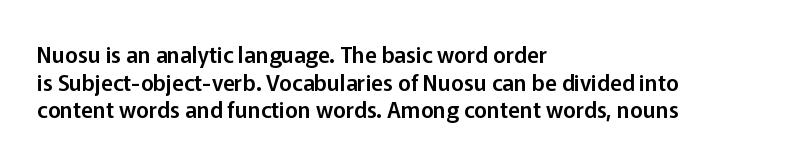
The image shows 22 px text type, upright; set left-aligned, normal line spacing (1.26x), normal letter spacing, not underlined.
